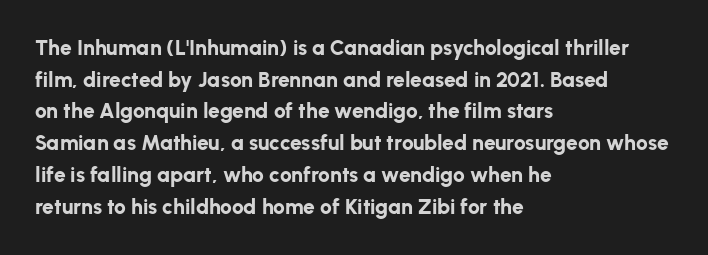
{"italic": "no", "bold": "yes", "underline": "no", "align": "left", "line_spacing": "normal", "line_spacing_ratio": 1.51, "letter_spacing": "normal", "letter_spacing_em": 0.0, "glyph_px": 21}
